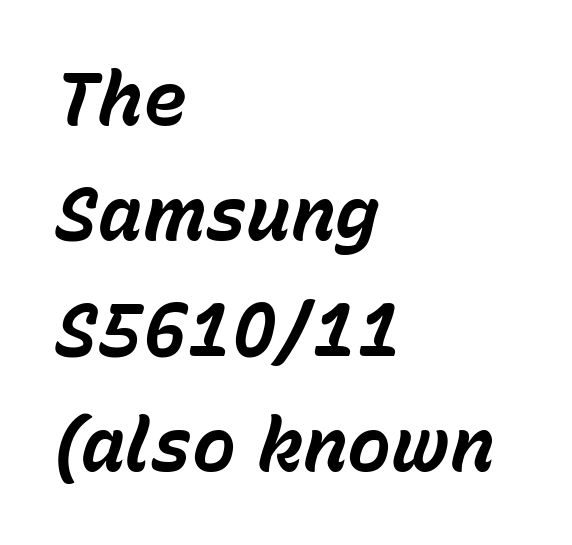
{"italic": "yes", "lean": "right", "slant_degrees": 15, "bold": "yes", "weight": "bold", "width": "normal", "stroke_contrast": "low", "x_height": "medium", "monospaced": "no", "underline": "no", "align": "left", "line_spacing": "normal", "line_spacing_ratio": 1.56, "letter_spacing": "normal", "letter_spacing_em": 0.0, "glyph_px": 74}
